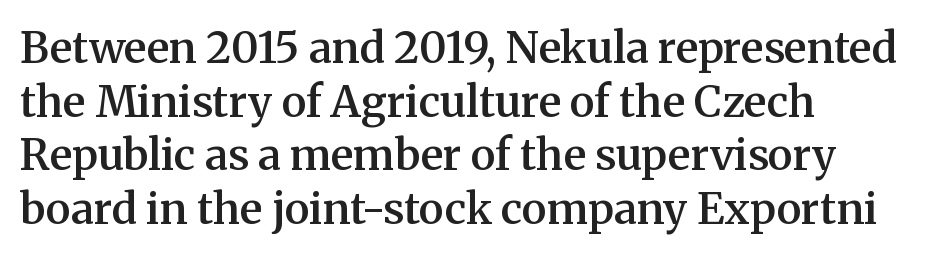
{"serif": "yes", "italic": "no", "bold": "semi", "weight": "semibold", "width": "normal", "stroke_contrast": "medium", "x_height": "medium", "monospaced": "no", "underline": "no", "align": "left", "line_spacing": "normal", "line_spacing_ratio": 1.25, "letter_spacing": "normal", "letter_spacing_em": 0.0, "glyph_px": 43}
